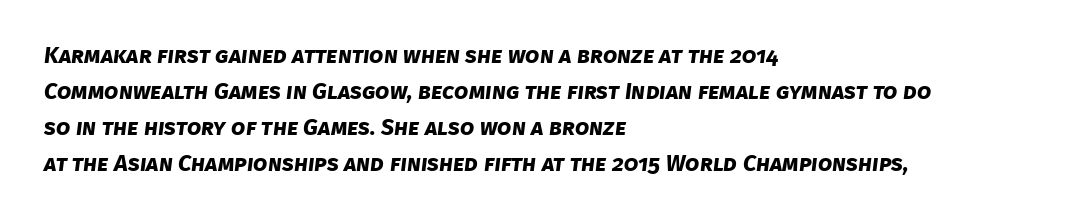
{"bold": "yes", "underline": "no", "align": "left", "line_spacing": "normal", "line_spacing_ratio": 1.56, "letter_spacing": "normal", "letter_spacing_em": 0.0, "glyph_px": 23}
